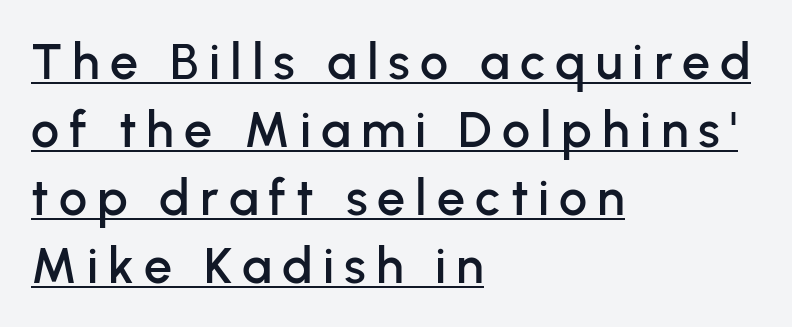
{"serif": "no", "italic": "no", "width": "normal", "stroke_contrast": "low", "x_height": "medium", "monospaced": "no", "underline": "yes", "align": "left", "line_spacing": "normal", "line_spacing_ratio": 1.36, "letter_spacing": "wide", "letter_spacing_em": 0.2, "glyph_px": 50}
